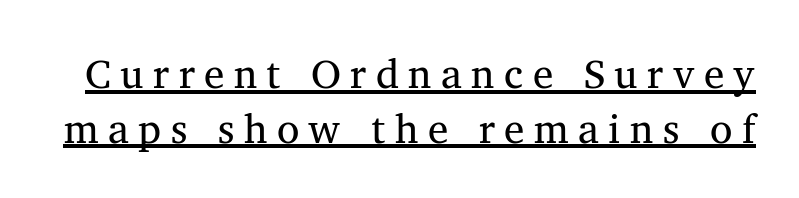
The image shows 41 px regular-weight serif type, upright; set normal line spacing (1.33x), unusually wide letter spacing (+0.23 em), underlined; medium stroke contrast and a medium x-height.
